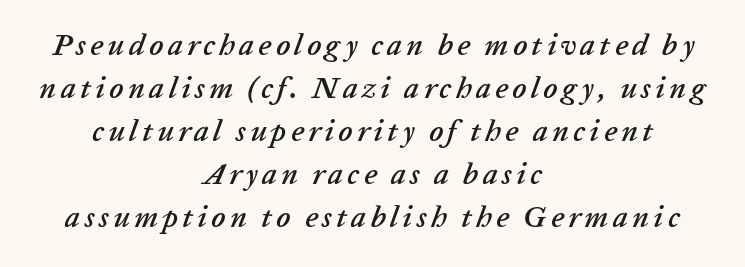
The image shows 30 px text type, italic (leaning right); set centered, normal line spacing (1.43x), not underlined; low stroke contrast and a medium x-height.
